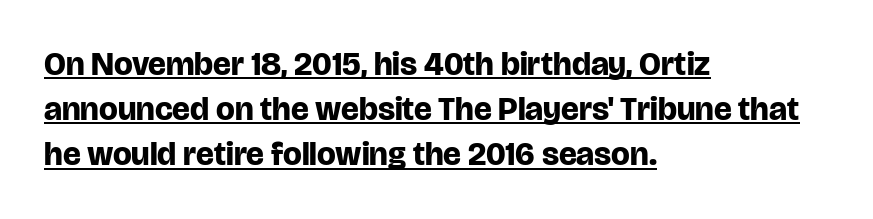
{"serif": "no", "italic": "no", "bold": "yes", "weight": "bold", "width": "normal", "stroke_contrast": "low", "x_height": "large", "monospaced": "no", "underline": "yes", "align": "left", "line_spacing": "normal", "line_spacing_ratio": 1.37, "letter_spacing": "normal", "letter_spacing_em": 0.0, "glyph_px": 33}
